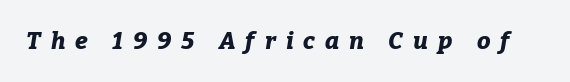
A typesetter would call this heavily tracked-out type. Italic: yes, the glyphs are oblique. Lines of text with bare space underneath. Students, this is bold: see how much ink each stroke carries.
